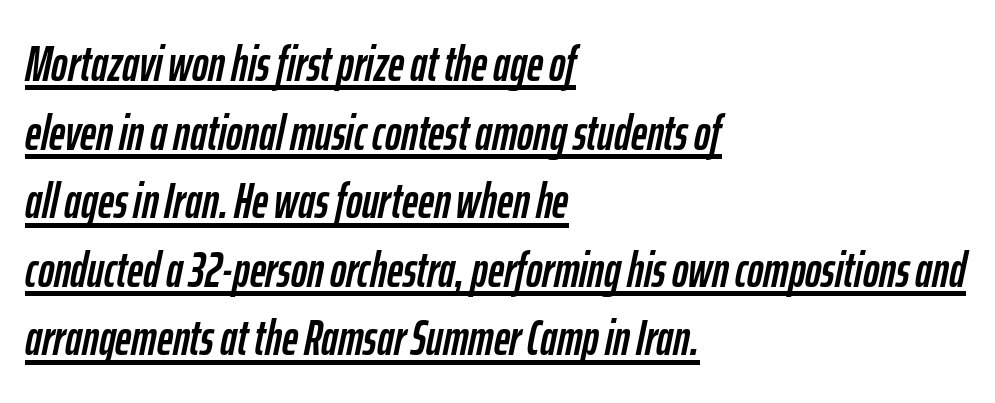
{"italic": "yes", "lean": "right", "slant_degrees": 12, "width": "condensed", "stroke_contrast": "low", "x_height": "medium", "monospaced": "no", "underline": "yes", "align": "left", "line_spacing": "normal", "line_spacing_ratio": 1.4, "letter_spacing": "normal", "letter_spacing_em": 0.0, "glyph_px": 49}
